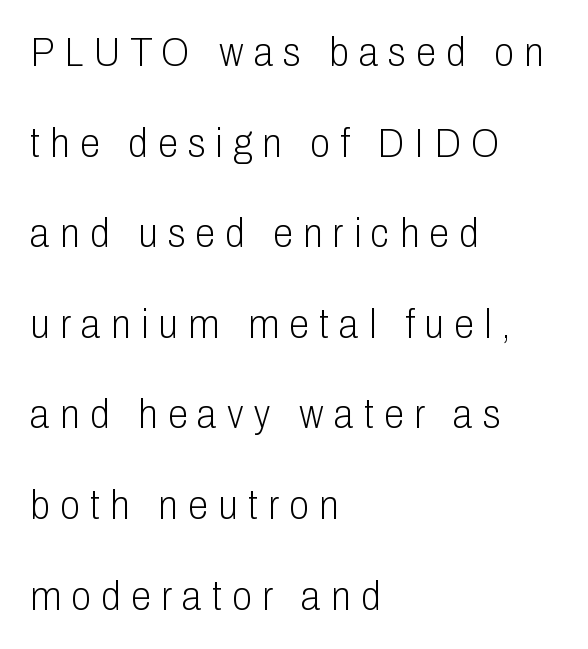
Q: Is the text bold? A: No.
Q: Is the text italic (slanted)? A: No, it is upright.
Q: Is the typeface a serif or a sans-serif typeface? A: Sans-serif.
Q: Is the text underlined? A: No.
Q: How is the paragraph aligned? A: Left-aligned.
Q: Is the spacing between letters normal or unusually wide? A: Unusually wide.
Q: Is the spacing between lines tight, normal or loose? A: Loose.
Q: Width (condensed, normal, or wide)? A: Condensed.
Q: Stroke contrast? A: Low.
Q: x-height? A: Medium.
Q: Monospaced? A: No.
